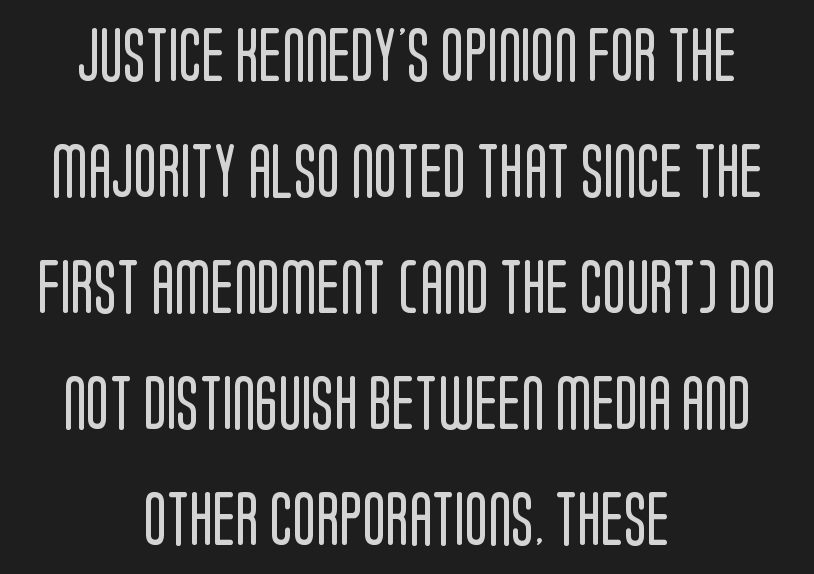
The image shows 54 px regular-weight, condensed sans-serif type, upright; set centered, loose line spacing (2.15x), normal letter spacing, not underlined; low stroke contrast and a large x-height.
